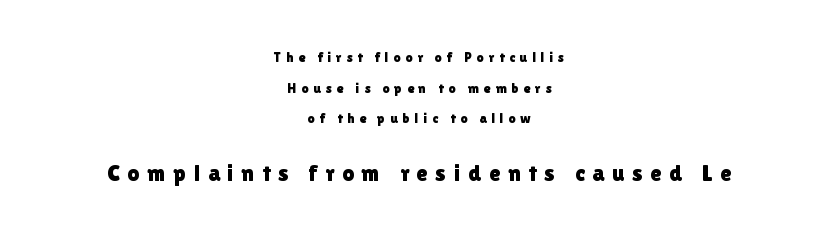
The image shows 23 px text type, upright; set centered, loose line spacing (2.18x), unusually wide letter spacing (+0.34 em), not underlined; the second (bottom) block is 1.64x larger.
